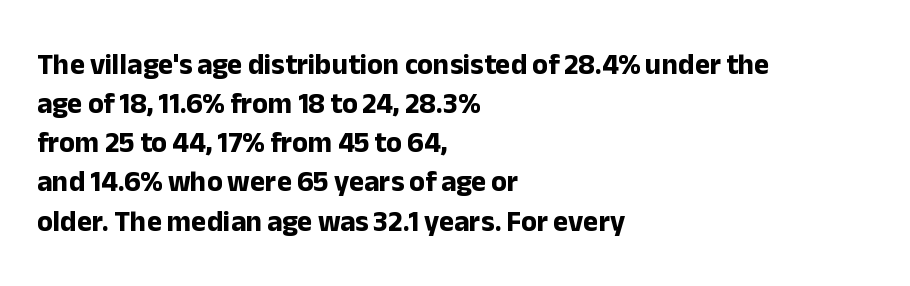
Does the leading feel generous? No, just average. The tracking reads as untouched default to a designer's eye. You can tell it's not italic because the verticals are truly vertical. These lines are composed in type without serifs.
